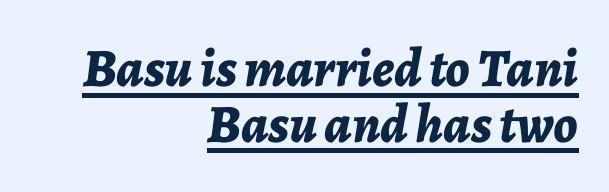
{"italic": "yes", "lean": "right", "slant_degrees": 7, "bold": "yes", "weight": "bold", "width": "normal", "stroke_contrast": "low", "x_height": "medium", "monospaced": "no", "underline": "yes", "align": "right", "line_spacing": "tight", "line_spacing_ratio": 1.03, "letter_spacing": "normal", "letter_spacing_em": 0.0, "glyph_px": 54}
